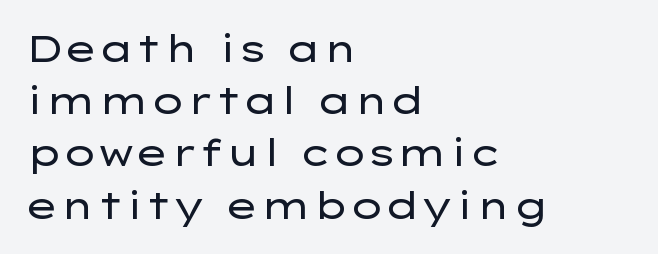
Q: Is the text bold? A: No.
Q: Is the text italic (slanted)? A: No, it is upright.
Q: Is the typeface a serif or a sans-serif typeface? A: Sans-serif.
Q: Is the text underlined? A: No.
Q: How is the paragraph aligned? A: Left-aligned.
Q: Is the spacing between letters normal or unusually wide? A: Normal.
Q: Is the spacing between lines tight, normal or loose? A: Normal.
Q: Width (condensed, normal, or wide)? A: Wide.
Q: Stroke contrast? A: Low.
Q: x-height? A: Medium.
Q: Monospaced? A: No.
